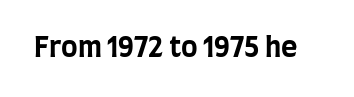
Q: Is the text bold? A: Yes.
Q: Is the text italic (slanted)? A: No, it is upright.
Q: Is the typeface a serif or a sans-serif typeface? A: Sans-serif.
Q: Is the text underlined? A: No.
Q: Is the spacing between letters normal or unusually wide? A: Normal.
Q: Width (condensed, normal, or wide)? A: Condensed.
Q: Stroke contrast? A: Low.
Q: x-height? A: Large.
Q: Monospaced? A: No.
